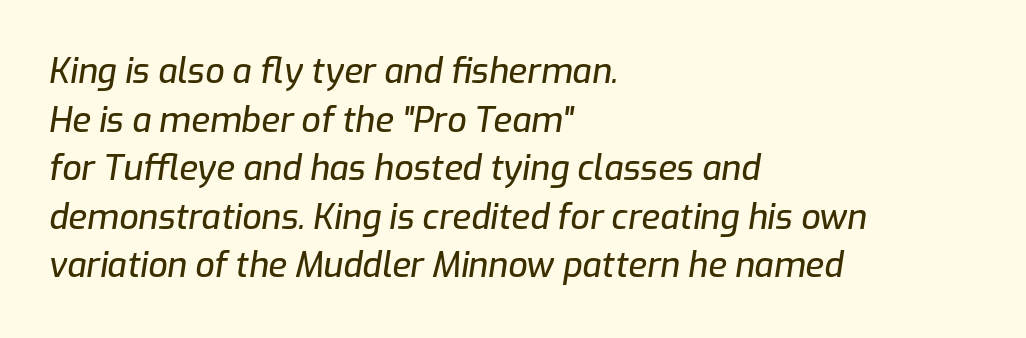
The image shows 34 px text type, italic (leaning right); set left-aligned, normal line spacing (1.43x), normal letter spacing, not underlined; low stroke contrast and a medium x-height.
